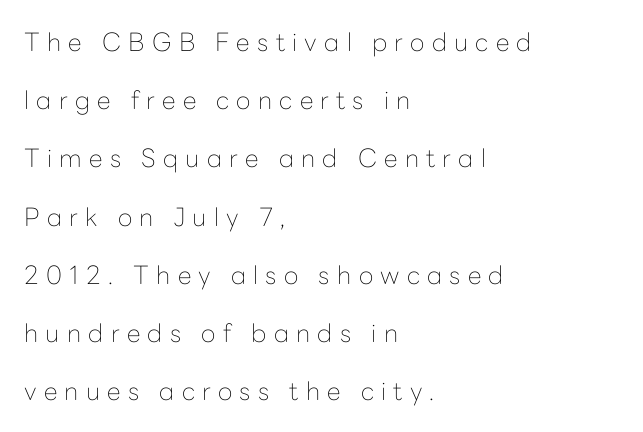
{"italic": "no", "bold": "no", "underline": "no", "align": "left", "line_spacing": "loose", "line_spacing_ratio": 2.33, "letter_spacing": "wide", "letter_spacing_em": 0.29, "glyph_px": 25}
